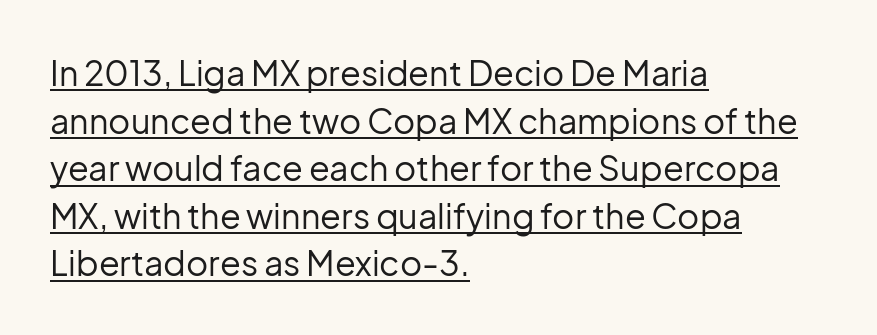
The image shows 34 px regular-weight sans-serif type, upright; set left-aligned, normal line spacing (1.4x), normal letter spacing, underlined; low stroke contrast and a medium x-height.
